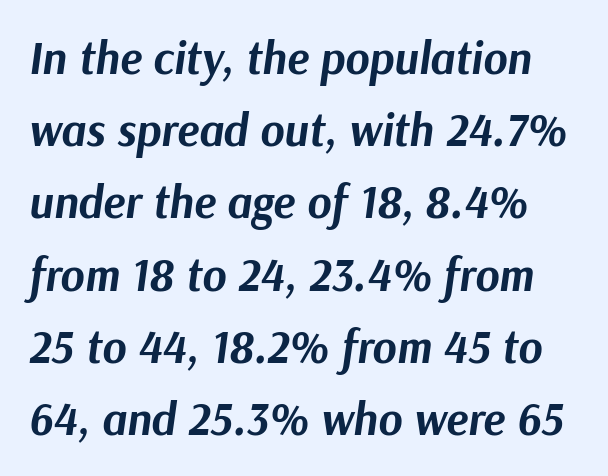
The image shows 46 px bold type, italic (leaning right); set normal line spacing (1.57x), normal letter spacing, not underlined; medium stroke contrast and a medium x-height.
